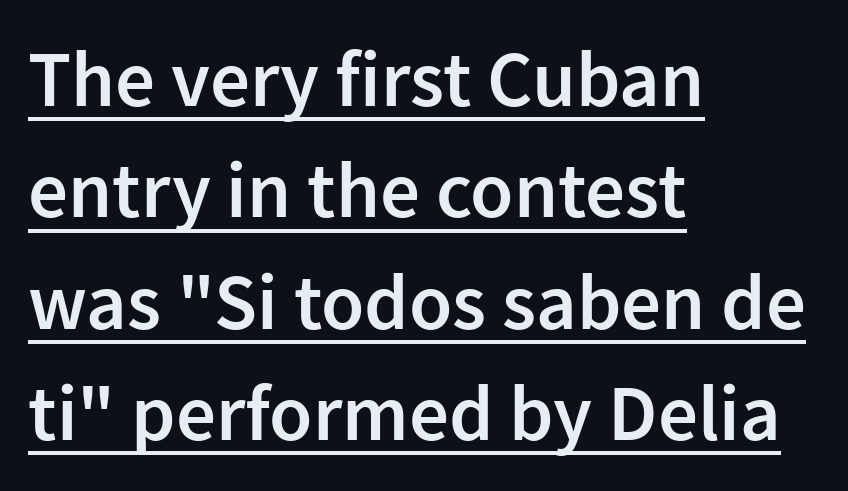
The image shows 79 px semibold sans-serif type, upright; set left-aligned, normal line spacing (1.41x), normal letter spacing, underlined; low stroke contrast and a medium x-height.
